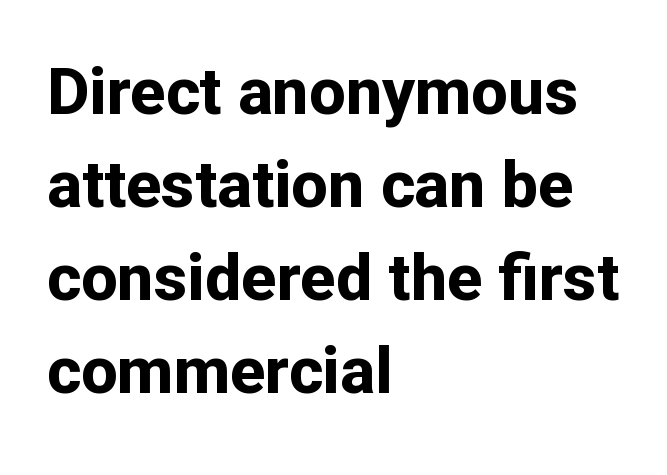
{"serif": "no", "italic": "no", "bold": "yes", "weight": "bold", "width": "normal", "stroke_contrast": "low", "x_height": "medium", "monospaced": "no", "underline": "no", "align": "left", "line_spacing": "normal", "line_spacing_ratio": 1.43, "letter_spacing": "normal", "letter_spacing_em": 0.0, "glyph_px": 65}
